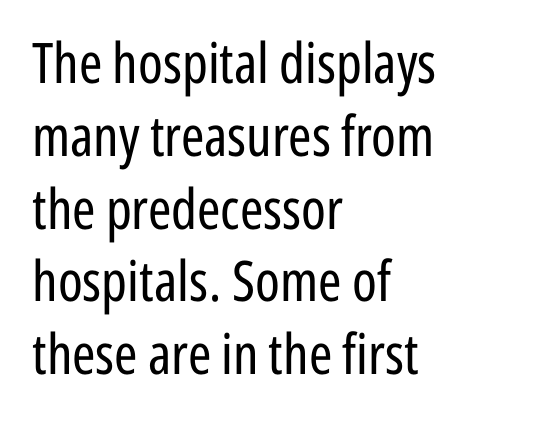
Q: Is the text bold? A: No.
Q: Is the text italic (slanted)? A: No, it is upright.
Q: Is the typeface a serif or a sans-serif typeface? A: Sans-serif.
Q: Is the text underlined? A: No.
Q: How is the paragraph aligned? A: Left-aligned.
Q: Is the spacing between letters normal or unusually wide? A: Normal.
Q: Is the spacing between lines tight, normal or loose? A: Normal.
Q: Width (condensed, normal, or wide)? A: Condensed.
Q: Stroke contrast? A: Low.
Q: x-height? A: Medium.
Q: Monospaced? A: No.
